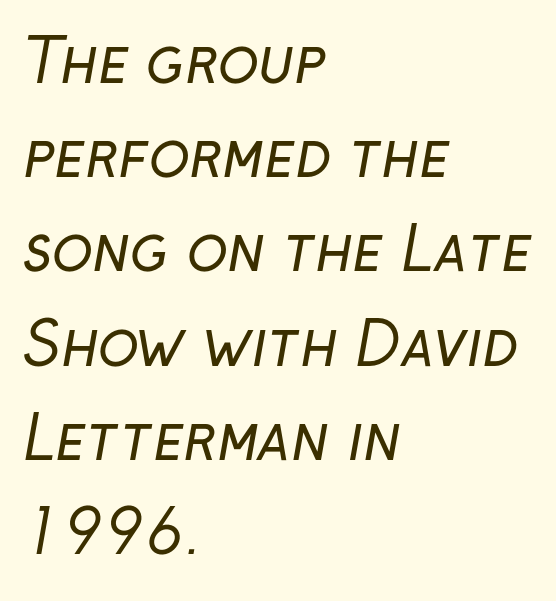
{"serif": "no", "bold": "no", "weight": "regular", "width": "normal", "stroke_contrast": "low", "x_height": "medium", "monospaced": "no", "underline": "no", "align": "left", "line_spacing": "normal", "line_spacing_ratio": 1.57, "letter_spacing": "normal", "letter_spacing_em": 0.0, "glyph_px": 60}
